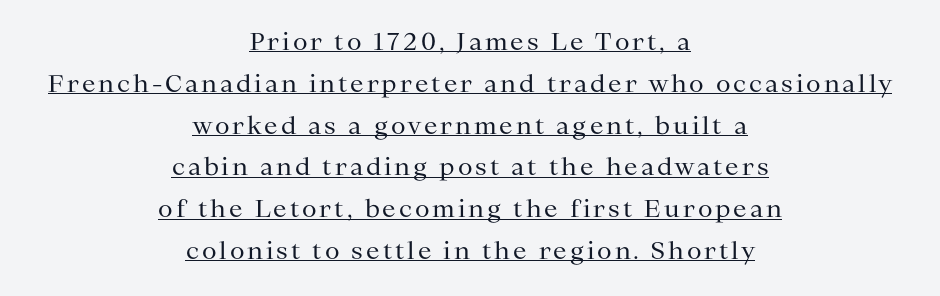
The whitespace from short lines is split evenly between both sides. The passage shown is not bold in any degree. The axis of the letterforms is exactly vertical. A rule runs beneath these lines of type.
